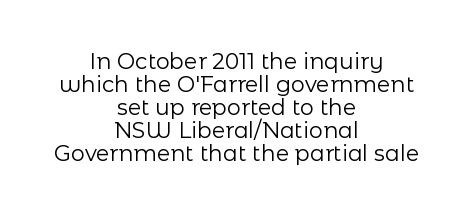
Rule under the text: the space is simply empty. The letters look calm and open, with moderate or lighter stems. Is there any slant? The stems are plumb. Horizontal bands of white between lines are thin slivers. Spacing between characters is what you'd get straight out of the box.
